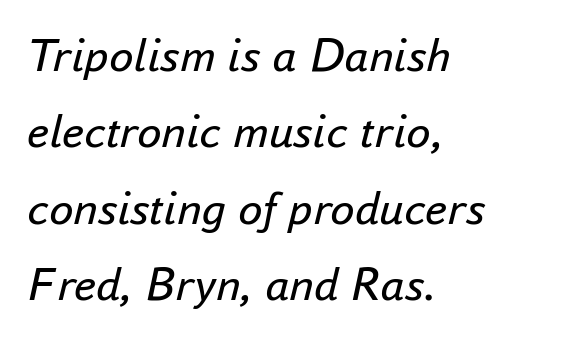
The image shows 49 px regular-weight type, italic (leaning right); set left-aligned, normal line spacing (1.56x), normal letter spacing, not underlined; low stroke contrast and a small x-height.
